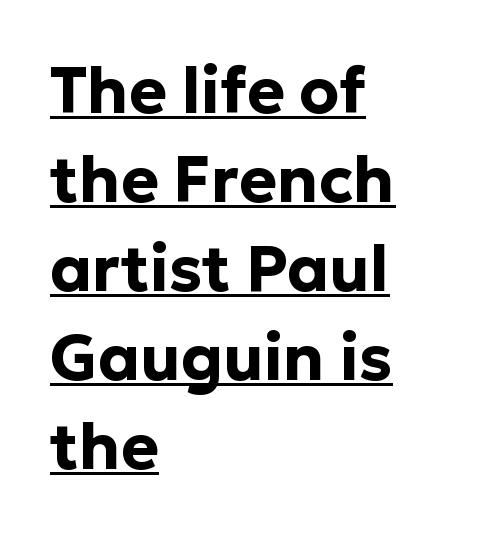
The glyphs have the mass of a bold cut. In CSS terms this would be text-align: left. This rendering features underlined lettering. Do the characters align in a grid? No, the font is proportional. In terms of posture, this sample is upright.
